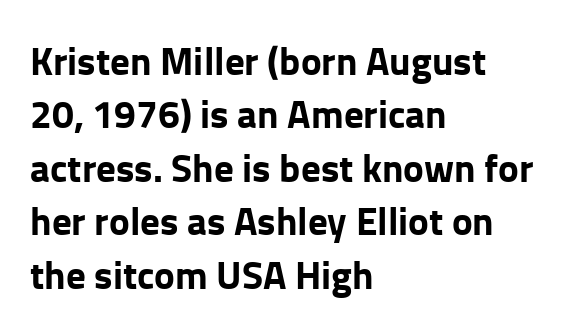
The image shows 39 px bold sans-serif type, upright; set left-aligned, normal line spacing (1.37x), normal letter spacing, not underlined; low stroke contrast and a medium x-height.
